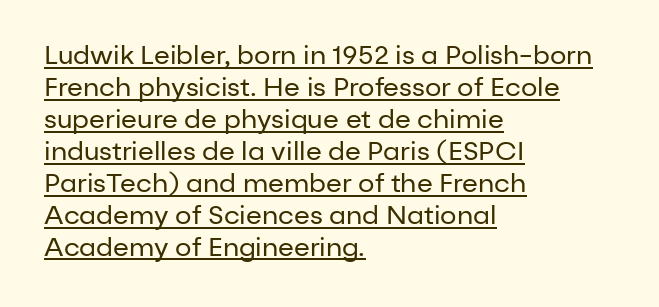
The image shows 26 px text type, upright; set left-aligned, line spacing 1.23x, normal letter spacing, underlined.
